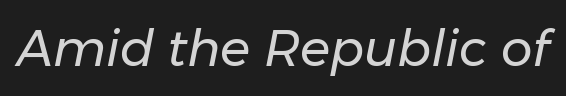
A light-to-regular cut is what we see here. Descenders hang freely into open space. There's an unmistakable incline to the writing here. Here the glyphs are tracked normally, forming tight word shapes. Each letter keeps its own natural width here, so spacing adapts to shape.
